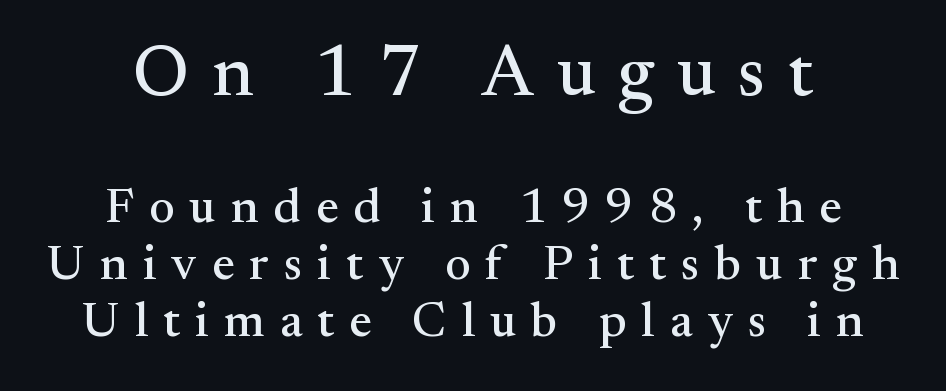
The letters advance in unequal steps, a hallmark of proportional type. Style check: upright. Letter spacing: wide. The designer went with a serif here, giving each stem small feet. A student would notice the top passage is typeset larger than what follows. Check under the words: just untouched page.
